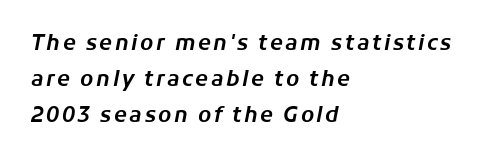
The image shows 21 px text type, italic (leaning right); set left-aligned, line spacing 1.71x, not underlined.
